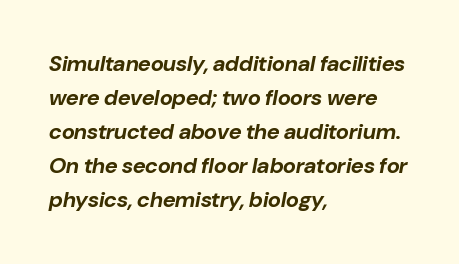
{"italic": "yes", "lean": "right", "slant_degrees": 10, "bold": "yes", "underline": "no", "align": "left", "line_spacing": "normal", "line_spacing_ratio": 1.55, "letter_spacing": "normal", "letter_spacing_em": 0.0, "glyph_px": 22}
